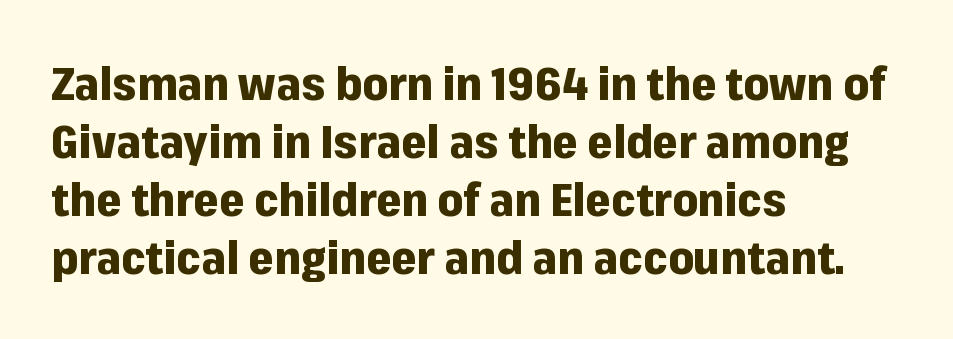
The image shows 45 px heavy sans-serif type, upright; set left-aligned, normal line spacing (1.29x), normal letter spacing, not underlined; low stroke contrast and a medium x-height.
